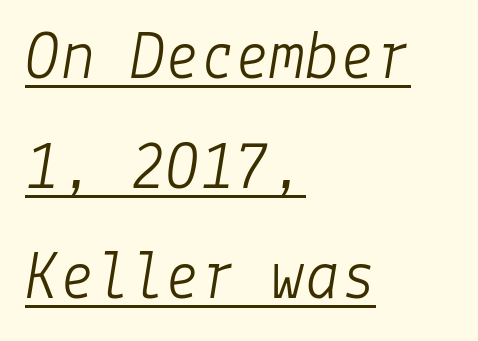
{"italic": "yes", "lean": "right", "slant_degrees": 9, "bold": "no", "weight": "light", "width": "normal", "stroke_contrast": "low", "x_height": "medium", "underline": "yes", "align": "left", "line_spacing": "normal", "line_spacing_ratio": 1.57, "letter_spacing": "normal", "letter_spacing_em": 0.0, "glyph_px": 70}
